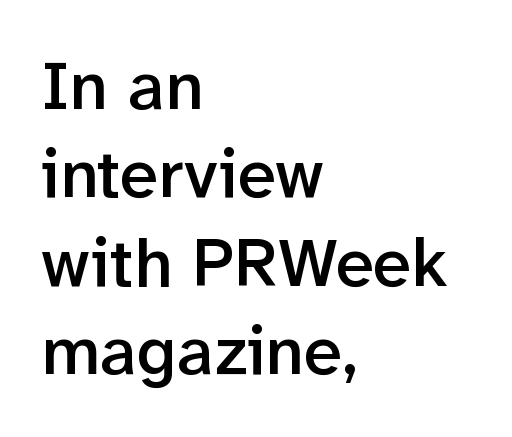
The image shows 69 px semibold sans-serif type, upright; set left-aligned, normal line spacing (1.28x), normal letter spacing, not underlined; low stroke contrast and a medium x-height.
